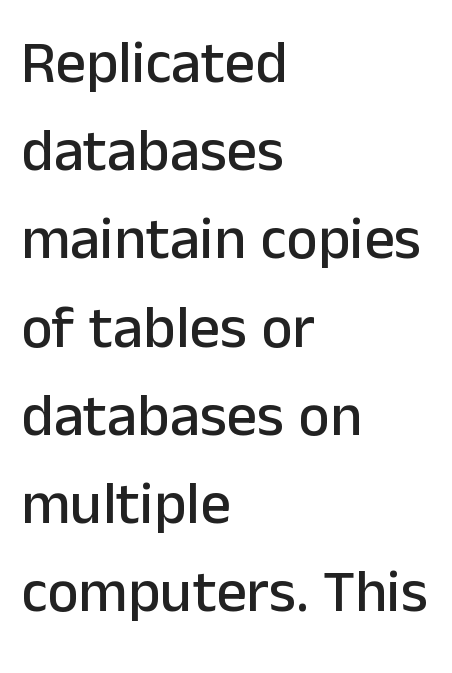
{"serif": "no", "italic": "no", "width": "normal", "stroke_contrast": "low", "x_height": "medium", "monospaced": "no", "underline": "no", "align": "left", "line_spacing": "normal", "line_spacing_ratio": 1.47, "letter_spacing": "normal", "letter_spacing_em": 0.0, "glyph_px": 60}
